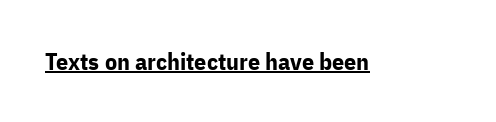
The image shows 24 px bold type, upright; set normal letter spacing, underlined.
